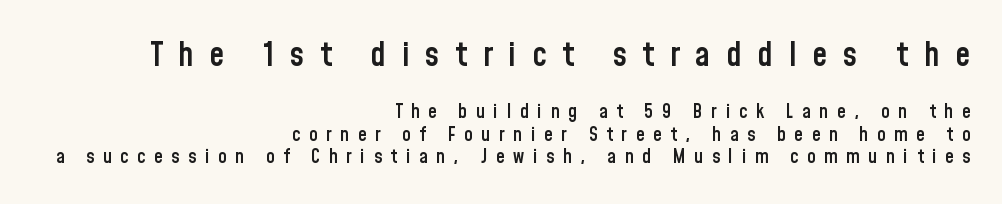
{"serif": "no", "italic": "no", "bold": "semi", "weight": "semibold", "width": "condensed", "stroke_contrast": "low", "x_height": "medium", "monospaced": "no", "underline": "no", "align": "right", "line_spacing_ratio": 1.18, "letter_spacing": "wide", "letter_spacing_em": 0.46, "larger_block": "first", "size_ratio": 1.79, "glyph_px": 34}
